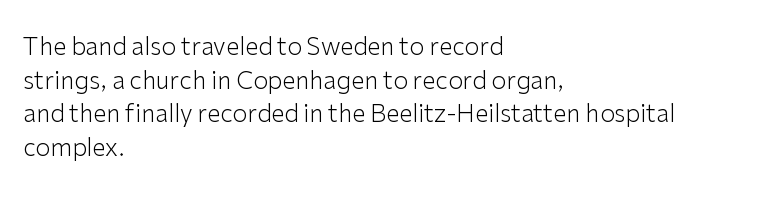
Does the copy run flush right? No — it runs flush left. Does extra space separate the letters? No, they use regular spacing. The letters look calm and open, with moderate or lighter stems. Beneath every word, the page is bare. Normally led — the rows are evenly, conventionally spaced.
